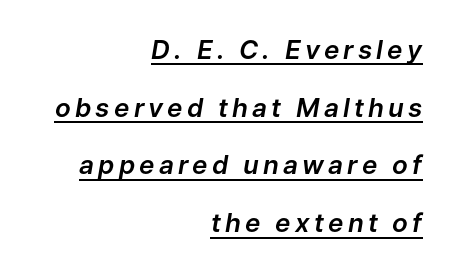
Q: Is the text italic (slanted)? A: Yes, it leans right by about 9 degrees.
Q: Is the text underlined? A: Yes.
Q: How is the paragraph aligned? A: Right-aligned.
Q: Is the spacing between lines tight, normal or loose? A: Loose.
